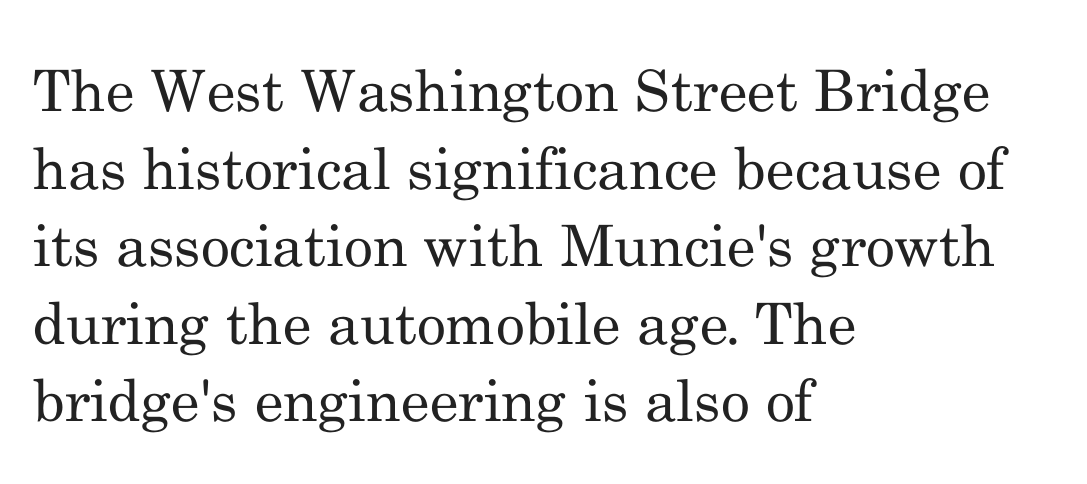
{"serif": "yes", "italic": "no", "bold": "no", "weight": "regular", "width": "normal", "stroke_contrast": "medium", "x_height": "small", "monospaced": "no", "underline": "no", "align": "left", "line_spacing": "normal", "line_spacing_ratio": 1.36, "letter_spacing": "normal", "letter_spacing_em": 0.0, "glyph_px": 57}
